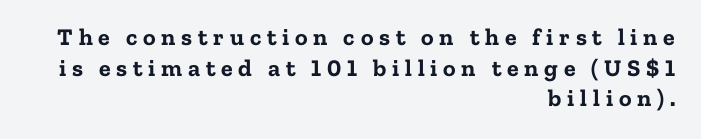
{"italic": "no", "bold": "yes", "underline": "no", "align": "right", "line_spacing": "normal", "line_spacing_ratio": 1.28, "letter_spacing": "wide", "letter_spacing_em": 0.24, "glyph_px": 24}
